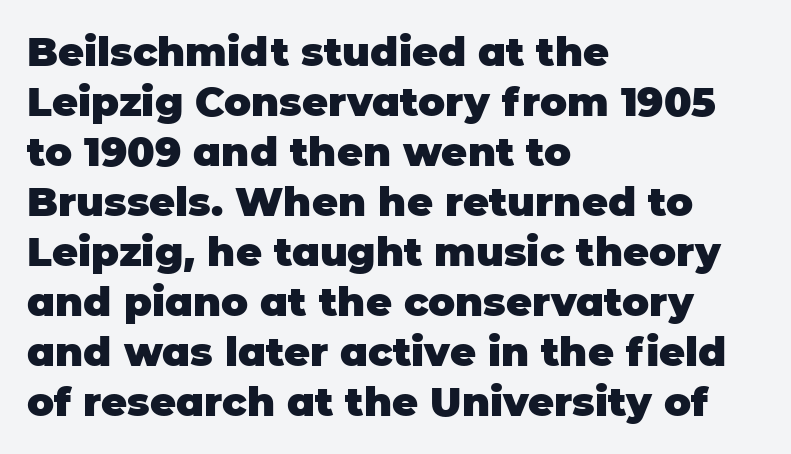
The glyphs have the mass of a bold cut. Posture: vertical. Nobody drew a line under any word here. The lines sit at an ordinary, default distance from one another.
